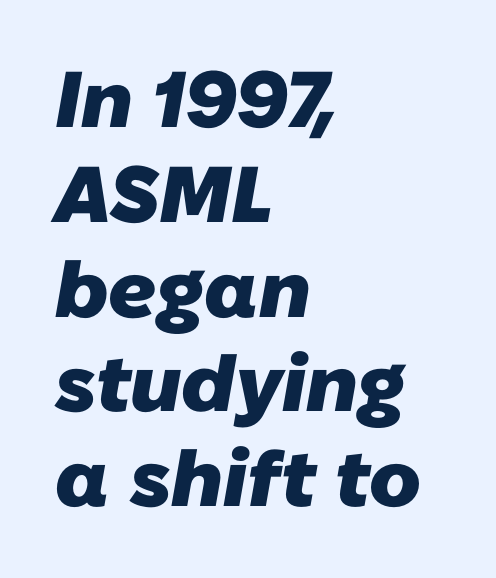
Q: Is the text bold? A: Yes.
Q: Is the typeface a serif or a sans-serif typeface? A: Sans-serif.
Q: Is the text underlined? A: No.
Q: How is the paragraph aligned? A: Left-aligned.
Q: Is the spacing between letters normal or unusually wide? A: Normal.
Q: Width (condensed, normal, or wide)? A: Normal.
Q: Stroke contrast? A: Low.
Q: x-height? A: Medium.
Q: Monospaced? A: No.
